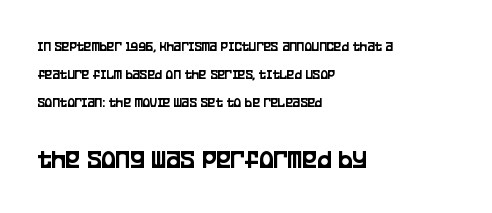
Q: Is the text italic (slanted)? A: No, it is upright.
Q: Is the text underlined? A: No.
Q: How is the paragraph aligned? A: Left-aligned.
Q: Is the spacing between letters normal or unusually wide? A: Normal.
Q: Is the spacing between lines tight, normal or loose? A: Loose.
Q: Which block of text is set in a larger size, the first (top) or the second (bottom)? A: The second (bottom) one.
